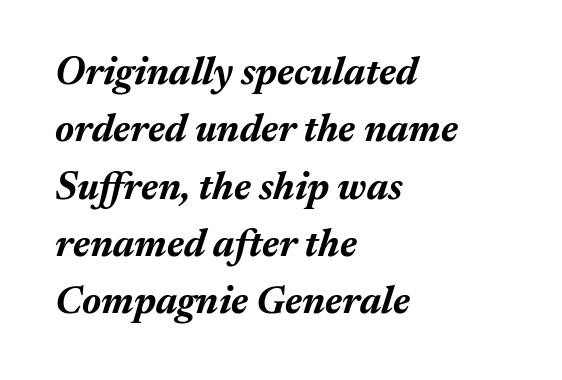
Q: Is the text bold? A: Yes.
Q: Is the text italic (slanted)? A: Yes, it leans right by about 17 degrees.
Q: Is the text underlined? A: No.
Q: How is the paragraph aligned? A: Left-aligned.
Q: Is the spacing between letters normal or unusually wide? A: Normal.
Q: Is the spacing between lines tight, normal or loose? A: Normal.
Q: Width (condensed, normal, or wide)? A: Normal.
Q: Stroke contrast? A: Medium.
Q: x-height? A: Medium.
Q: Monospaced? A: No.
